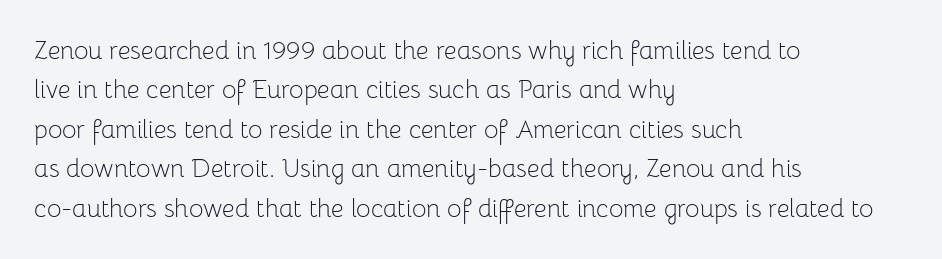
The image shows 25 px text type, upright; set left-aligned, normal line spacing (1.58x), normal letter spacing, not underlined.
